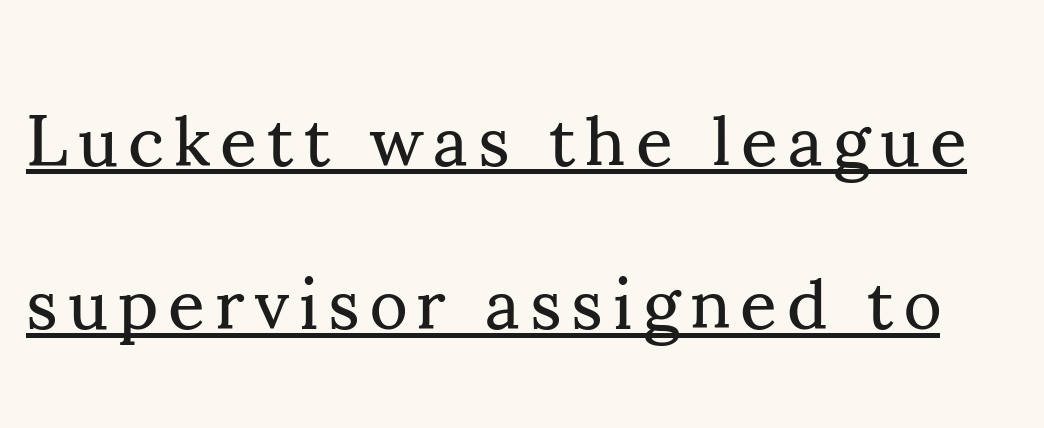
{"serif": "yes", "italic": "no", "bold": "no", "weight": "regular", "width": "normal", "stroke_contrast": "medium", "x_height": "small", "monospaced": "no", "underline": "yes", "line_spacing": "loose", "line_spacing_ratio": 2.27, "glyph_px": 72}
